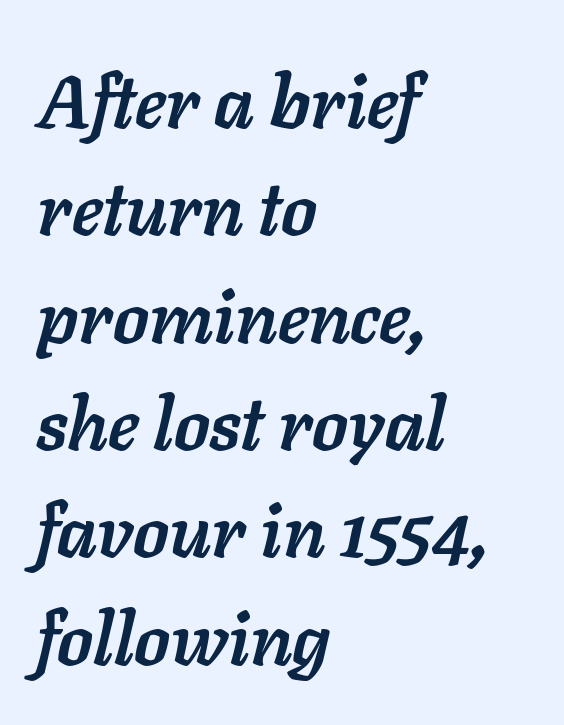
In CSS terms this would be text-align: left. Weight check: bold — yes, fully. A typesetter would call this zero additional tracking. Varying glyph widths throughout — classic text-font behaviour.
